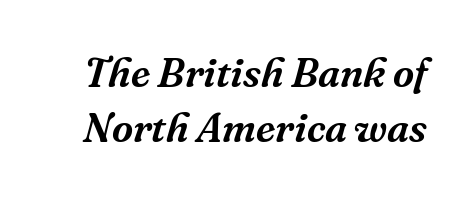
{"serif": "yes", "italic": "yes", "lean": "right", "slant_degrees": 16, "width": "normal", "stroke_contrast": "medium", "x_height": "medium", "monospaced": "no", "underline": "no", "line_spacing": "normal", "line_spacing_ratio": 1.35, "letter_spacing": "normal", "letter_spacing_em": 0.0, "glyph_px": 41}
